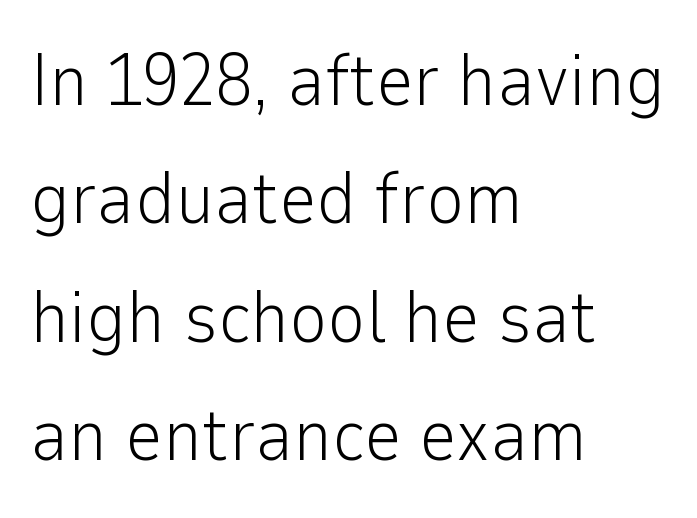
The image shows 74 px light sans-serif type, upright; set left-aligned, normal line spacing (1.6x), normal letter spacing, not underlined; low stroke contrast and a medium x-height.
